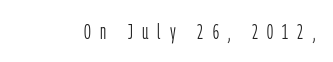
Type without underlining. Vertical strokes here are truly vertical. Stroke mass is kept to a normal reading level or below. The line texture is sparse and dotted thanks to wide tracking.
